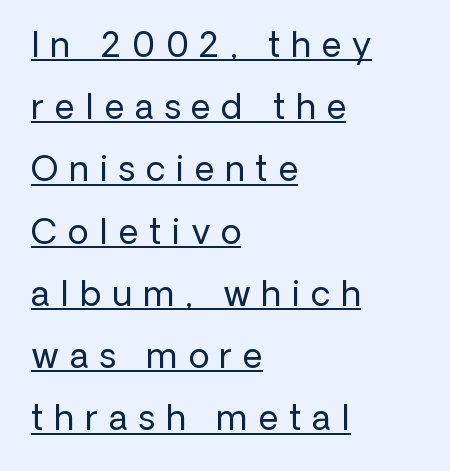
The image shows 34 px regular-weight sans-serif type, upright; set left-aligned, line spacing 1.83x, unusually wide letter spacing (+0.32 em), underlined; low stroke contrast and a medium x-height.
